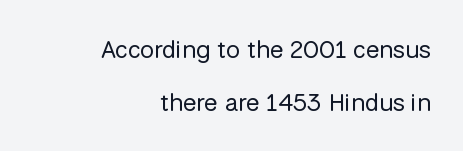
The image shows 25 px text type, upright; set right-aligned, loose line spacing (2.12x), normal letter spacing, not underlined.
